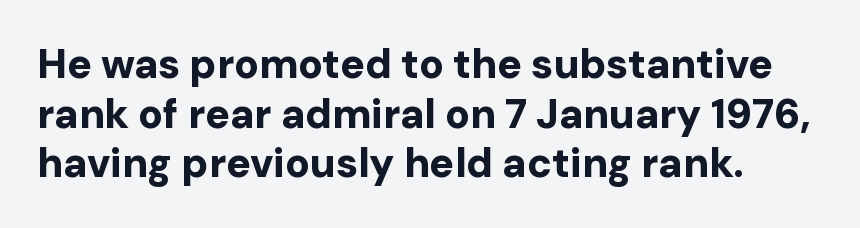
Glance below the letters and you will spot only blank space. Weight check: bold — yes, fully. The characters display no serif detailing; their extremities are plain. Alignment: flush left. A typesetter would call this proportional, since set widths differ per character. The horizontal fit of the characters is conventional and even.
